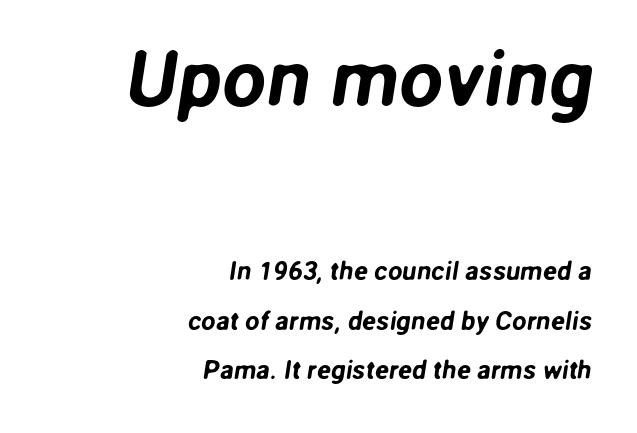
Size contrast runs from large at the top to small at the bottom. Only glyphs here, with clear space below each row. This rendering leaves character spacing at its baseline value. Is this a fixed-width face? No — the glyphs have proportional, varying widths. The typeface chosen for these lines omits serifs. The text block is weighted toward the right margin, trailing off unevenly leftward.
